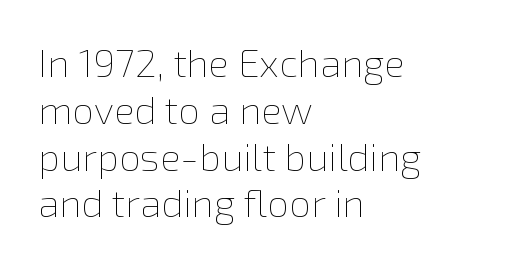
Q: Is the text bold? A: No.
Q: Is the text italic (slanted)? A: No, it is upright.
Q: Is the text underlined? A: No.
Q: How is the paragraph aligned? A: Left-aligned.
Q: Is the spacing between letters normal or unusually wide? A: Normal.
Q: Width (condensed, normal, or wide)? A: Normal.
Q: x-height? A: Medium.
Q: Monospaced? A: No.
